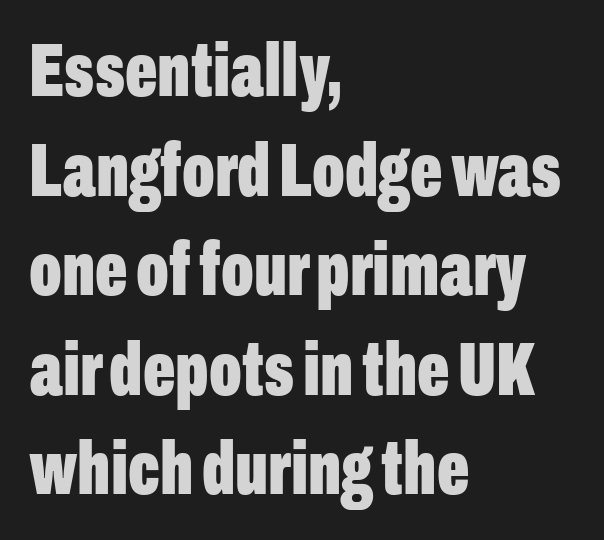
{"serif": "no", "italic": "no", "bold": "yes", "weight": "bold", "width": "condensed", "stroke_contrast": "low", "x_height": "medium", "monospaced": "no", "underline": "no", "align": "left", "line_spacing": "normal", "line_spacing_ratio": 1.31, "letter_spacing": "normal", "letter_spacing_em": 0.0, "glyph_px": 76}
